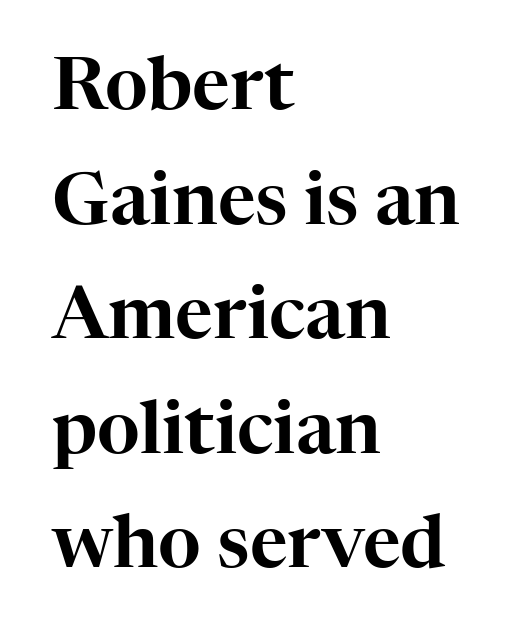
The type family on display is of the serif kind. Standard letterfit; no display-style spreading of the glyphs. Students, observe: this is what conventionally led text looks like. Check under the words: just untouched page.
